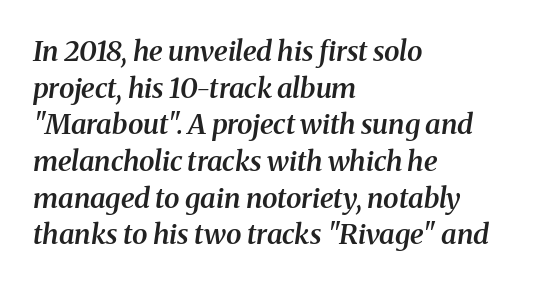
Q: Is the text bold? A: Semi-bold.
Q: Is the text italic (slanted)? A: Yes, it leans right by about 8 degrees.
Q: Is the typeface a serif or a sans-serif typeface? A: Serif.
Q: Is the text underlined? A: No.
Q: How is the paragraph aligned? A: Left-aligned.
Q: Is the spacing between letters normal or unusually wide? A: Normal.
Q: Is the spacing between lines tight, normal or loose? A: Normal.
Q: Width (condensed, normal, or wide)? A: Normal.
Q: Stroke contrast? A: Medium.
Q: x-height? A: Medium.
Q: Monospaced? A: No.
